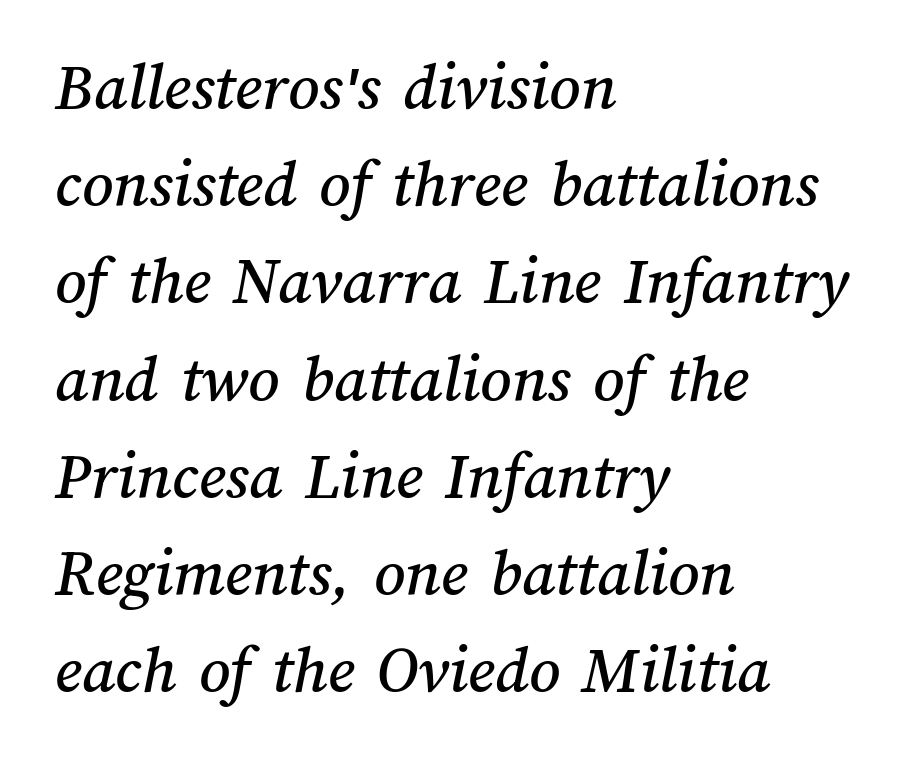
The image shows 68 px text type; set left-aligned, normal line spacing (1.43x), normal letter spacing, not underlined; medium stroke contrast and a medium x-height.
